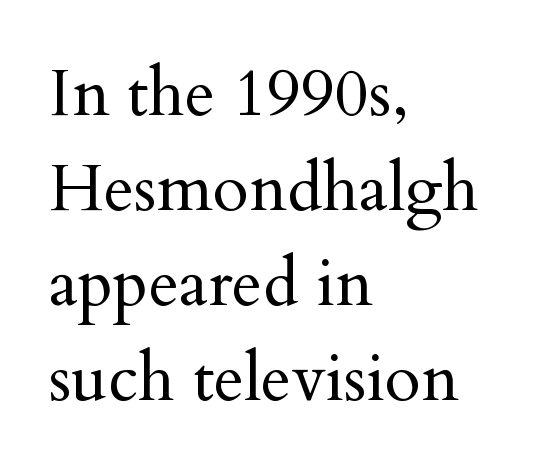
The typeface chosen for these lines features serifs. The ragged edge is on the right, which tells us the setting is flush left. Caption: standard tracking, unaltered. Every stem runs plumb, perpendicular to the baseline. The cut favours lightness, reaching ordinary text weight at its darkest. The strip under each line holds only bare page.
